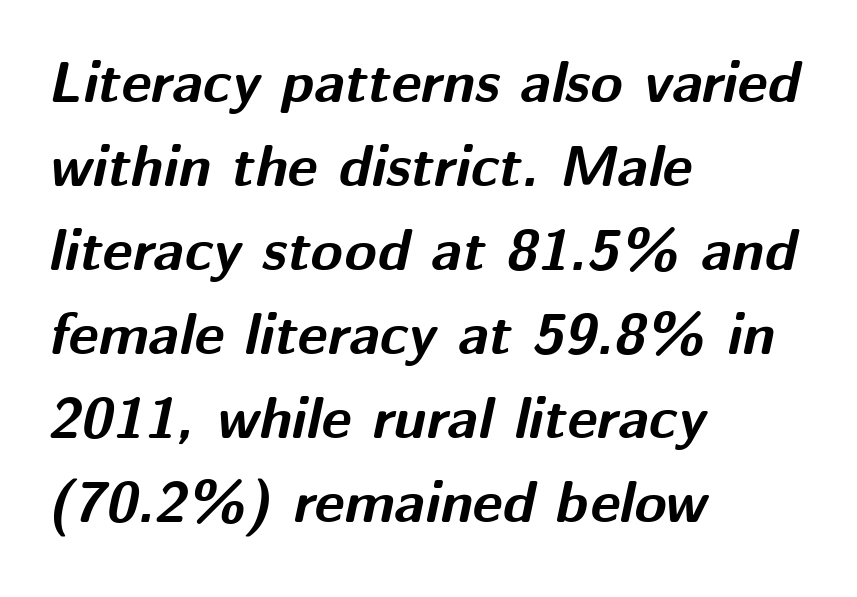
The image shows 58 px bold type, italic (leaning right); set left-aligned, normal line spacing (1.45x), normal letter spacing, not underlined; medium stroke contrast and a medium x-height.
